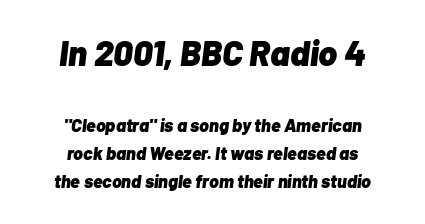
The image shows 35 px heavy type, italic (leaning right); set centered, normal line spacing (1.57x), normal letter spacing, not underlined; the first (top) block is 1.94x larger; low stroke contrast and a medium x-height.
